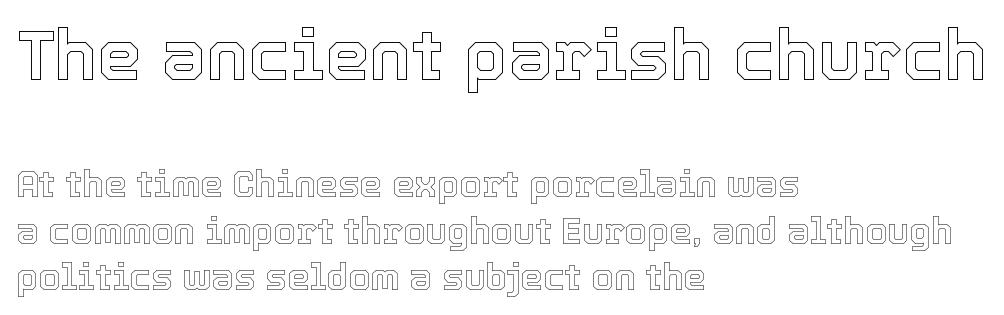
{"italic": "no", "width": "normal", "x_height": "medium", "monospaced": "no", "underline": "no", "align": "left", "line_spacing": "normal", "line_spacing_ratio": 1.29, "letter_spacing": "normal", "letter_spacing_em": 0.0, "larger_block": "first", "size_ratio": 1.97, "glyph_px": 71}
